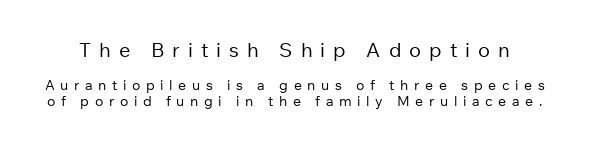
Q: Is the text bold? A: No.
Q: Is the text italic (slanted)? A: No, it is upright.
Q: Is the text underlined? A: No.
Q: Is the spacing between letters normal or unusually wide? A: Unusually wide.
Q: Is the spacing between lines tight, normal or loose? A: Tight.
Q: Which block of text is set in a larger size, the first (top) or the second (bottom)? A: The first (top) one.
